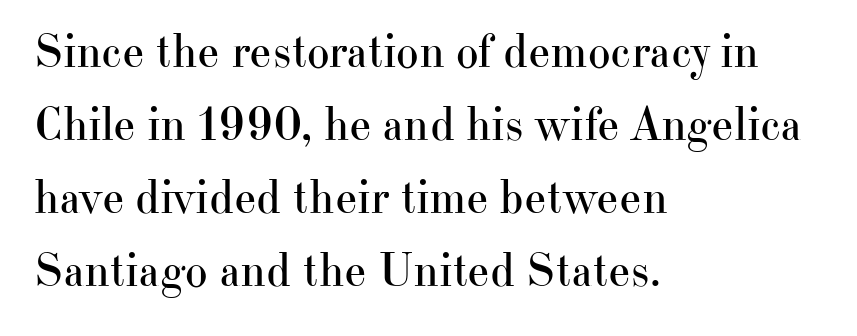
{"serif": "yes", "italic": "no", "bold": "no", "weight": "regular", "width": "normal", "stroke_contrast": "high", "x_height": "small", "monospaced": "no", "underline": "no", "align": "left", "line_spacing": "normal", "line_spacing_ratio": 1.52, "letter_spacing": "normal", "letter_spacing_em": 0.0, "glyph_px": 48}
